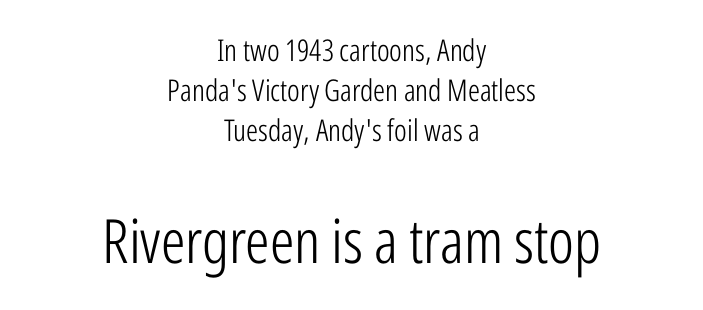
You could not count columns in this text — the font is proportionally spaced. Glyph-to-glyph distance matches everyday printed text. Descenders hang freely into open space. Stems here are at most as thick as an everyday book face. Casual observation: everything's sitting right in the middle.
